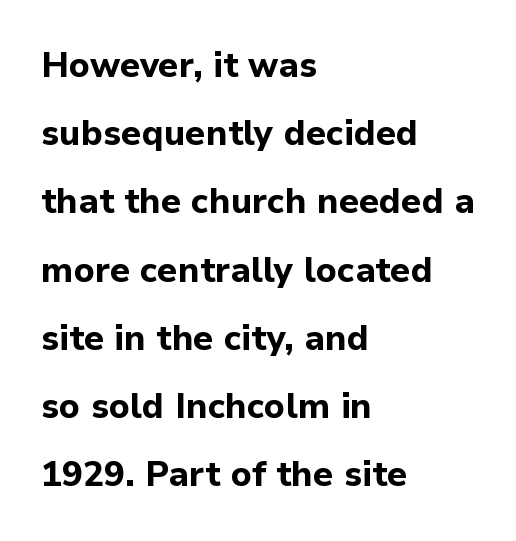
Q: Is the text bold? A: Yes.
Q: Is the text italic (slanted)? A: No, it is upright.
Q: Is the typeface a serif or a sans-serif typeface? A: Sans-serif.
Q: Is the text underlined? A: No.
Q: How is the paragraph aligned? A: Left-aligned.
Q: Is the spacing between letters normal or unusually wide? A: Normal.
Q: Is the spacing between lines tight, normal or loose? A: Loose.
Q: Width (condensed, normal, or wide)? A: Normal.
Q: Stroke contrast? A: Low.
Q: x-height? A: Medium.
Q: Monospaced? A: No.
